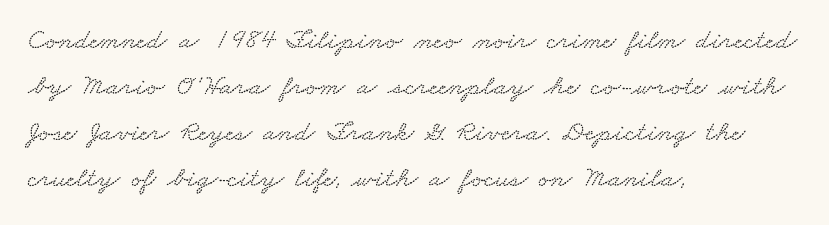
The letters advance in unequal steps, a hallmark of proportional type. Layout note: lines flush left. Notice how descenders clear the ascenders below comfortably — that's standard leading. Underlining? Definitely not there. Inter-character spacing is left at the font's built-in metrics.
